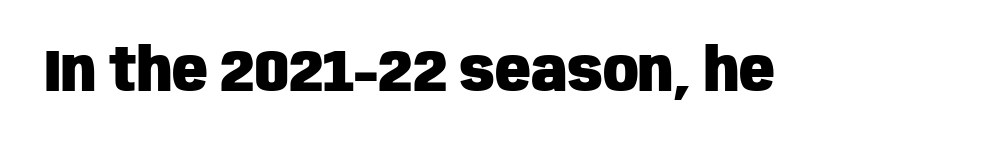
{"serif": "no", "italic": "no", "bold": "yes", "weight": "heavy", "width": "condensed", "stroke_contrast": "low", "x_height": "large", "monospaced": "no", "underline": "no", "letter_spacing": "normal", "letter_spacing_em": 0.0, "glyph_px": 59}
